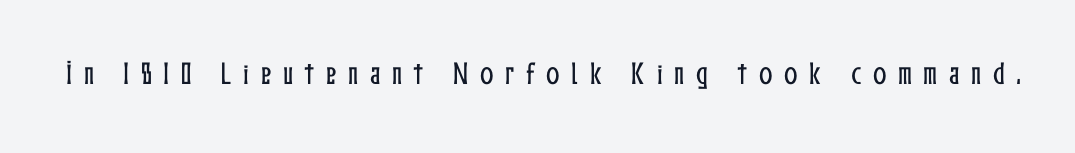
Q: Is the text italic (slanted)? A: No, it is upright.
Q: Is the text underlined? A: No.
Q: Is the spacing between letters normal or unusually wide? A: Unusually wide.
